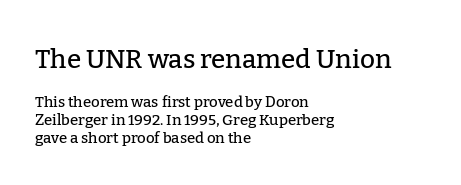
These lines stack with their left ends in a neat column. Honestly, there is no underline to notice here at all. Large over small — that's the arrangement of the two blocks here. Short note: letters normally spaced. This sample uses an upright cut, with every glyph sitting square on the baseline.
